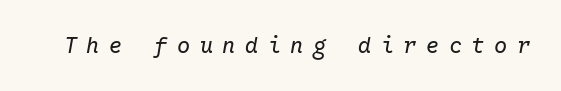
These lines were composed using italics. The typesetting does not lean heavy: it is not bold. The words here are not underlined. Honestly, the letter spacing is so wide it's the main thing you notice.
